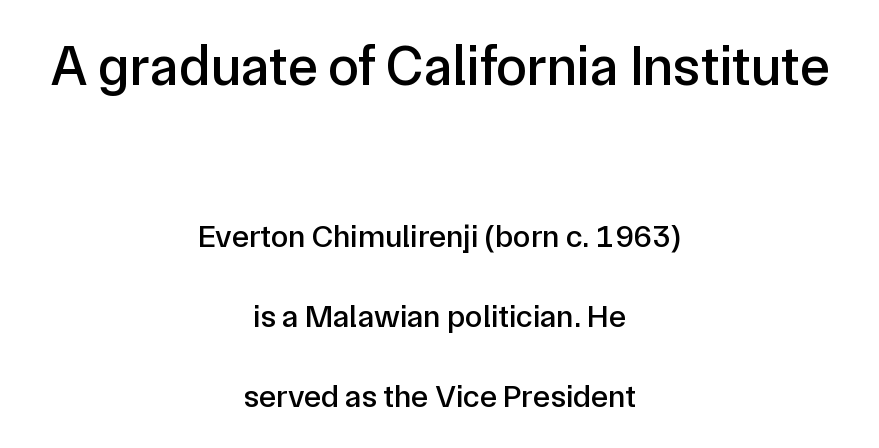
The image shows 56 px sans-serif type, upright; set centered, loose line spacing (2.49x), normal letter spacing, not underlined; the first (top) block is 1.75x larger; low stroke contrast and a medium x-height.
